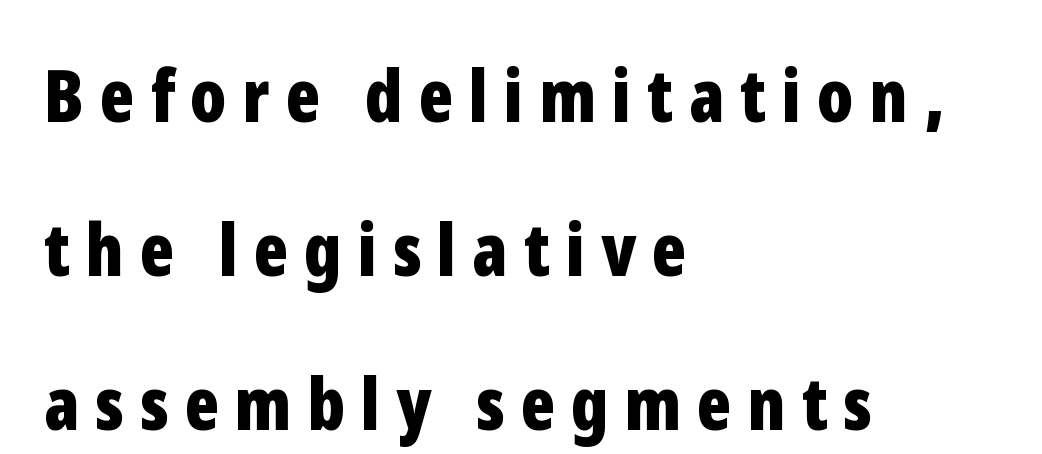
{"serif": "no", "italic": "no", "bold": "yes", "weight": "bold", "width": "condensed", "stroke_contrast": "low", "x_height": "medium", "monospaced": "no", "underline": "no", "align": "left", "line_spacing": "loose", "line_spacing_ratio": 2.11, "letter_spacing": "wide", "letter_spacing_em": 0.22, "glyph_px": 73}
